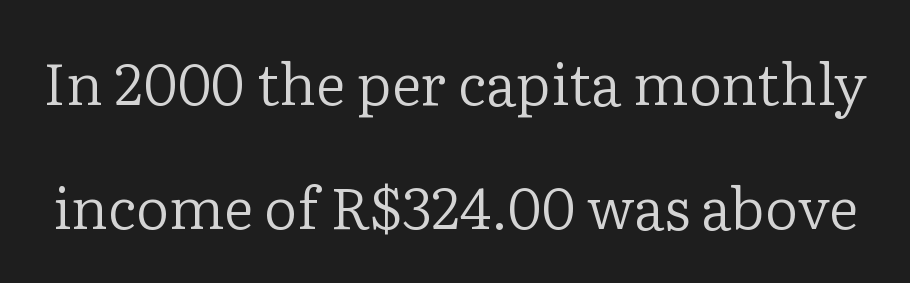
{"serif": "yes", "italic": "no", "bold": "no", "weight": "regular", "width": "normal", "stroke_contrast": "low", "x_height": "medium", "monospaced": "no", "underline": "no", "line_spacing": "loose", "line_spacing_ratio": 2.13, "letter_spacing": "normal", "letter_spacing_em": 0.0, "glyph_px": 58}
